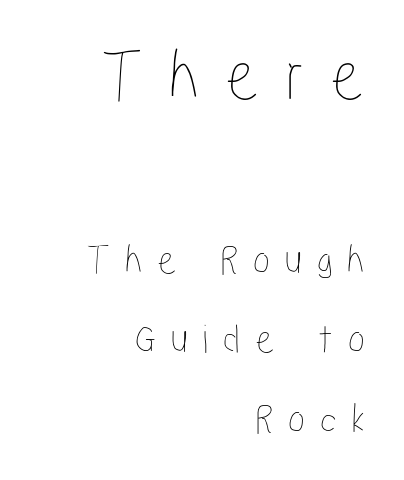
{"italic": "no", "width": "condensed", "stroke_contrast": "low", "x_height": "medium", "monospaced": "no", "underline": "no", "align": "right", "line_spacing_ratio": 1.85, "letter_spacing": "wide", "letter_spacing_em": 0.34, "larger_block": "first", "size_ratio": 1.74, "glyph_px": 75}
